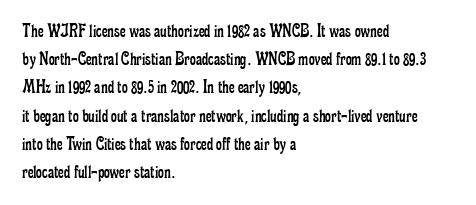
{"italic": "no", "bold": "no", "underline": "no", "align": "left", "line_spacing": "normal", "line_spacing_ratio": 1.41, "letter_spacing": "normal", "letter_spacing_em": 0.0, "glyph_px": 20}
